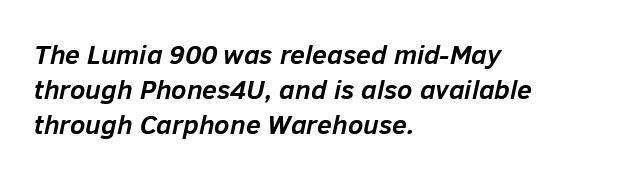
The specimen reads as italic at a glance. Successive baselines arrive at the customary interval. Look at the tracking — it's just the regular setting, nothing added. The paragraph has a hard left edge and a soft right edge. Honestly, there is no underline to notice here at all. I'd describe the lettering as bold — thick and assertive.
